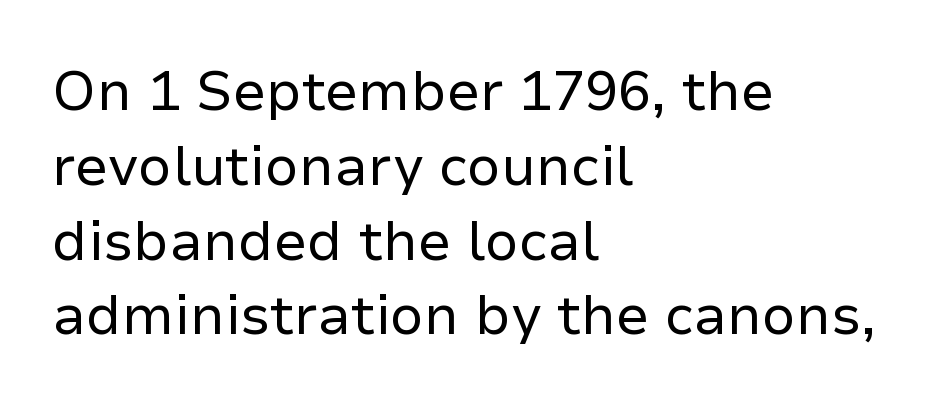
{"serif": "no", "italic": "no", "bold": "no", "weight": "regular", "width": "normal", "stroke_contrast": "low", "x_height": "medium", "monospaced": "no", "underline": "no", "align": "left", "line_spacing": "normal", "line_spacing_ratio": 1.36, "letter_spacing": "normal", "letter_spacing_em": 0.0, "glyph_px": 55}
